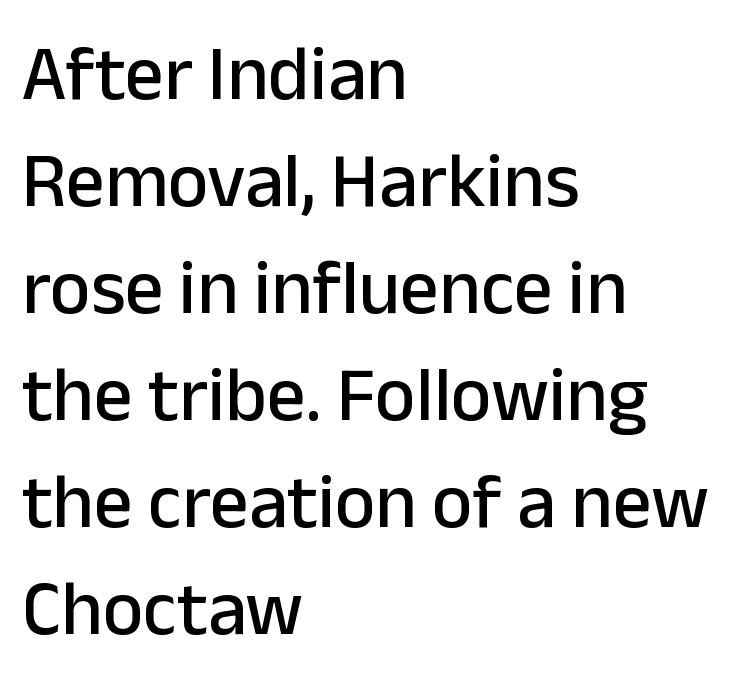
{"serif": "no", "italic": "no", "width": "normal", "stroke_contrast": "low", "x_height": "medium", "monospaced": "no", "underline": "no", "align": "left", "line_spacing": "normal", "line_spacing_ratio": 1.39, "letter_spacing": "normal", "letter_spacing_em": 0.0, "glyph_px": 77}
